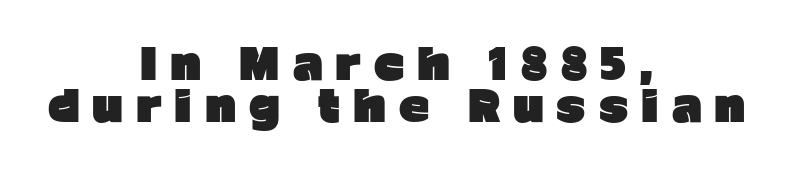
The space between consecutive lines is stingy. Is the letter spacing exaggerated? Yes — the characters are pushed far apart. Type without underlining. A typesetter would label this face a sans. These lines are rendered in a variable-pitch font.
